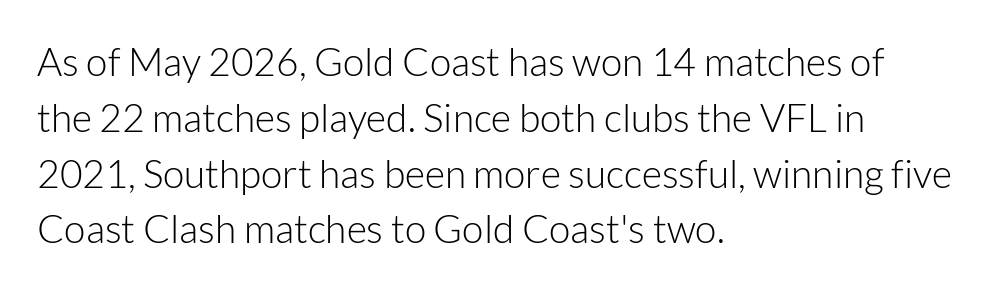
The image shows 39 px light sans-serif type, upright; set left-aligned, normal line spacing (1.43x), normal letter spacing, not underlined; low stroke contrast and a medium x-height.
